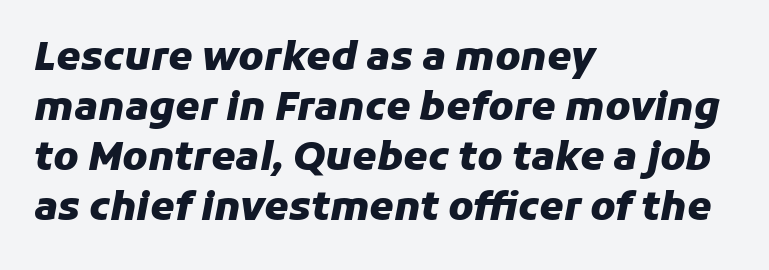
The image shows 39 px heavy type, italic (leaning right); set left-aligned, normal line spacing (1.28x), normal letter spacing, not underlined; low stroke contrast and a medium x-height.
